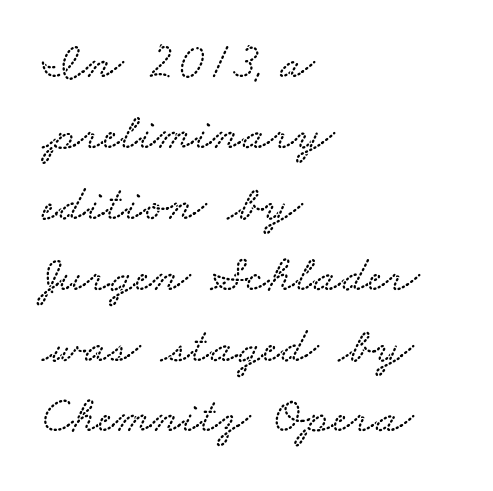
Q: Is the text underlined? A: No.
Q: How is the paragraph aligned? A: Left-aligned.
Q: Is the spacing between letters normal or unusually wide? A: Normal.
Q: Is the spacing between lines tight, normal or loose? A: Normal.
Q: Width (condensed, normal, or wide)? A: Wide.
Q: Stroke contrast? A: Low.
Q: x-height? A: Small.
Q: Monospaced? A: No.
